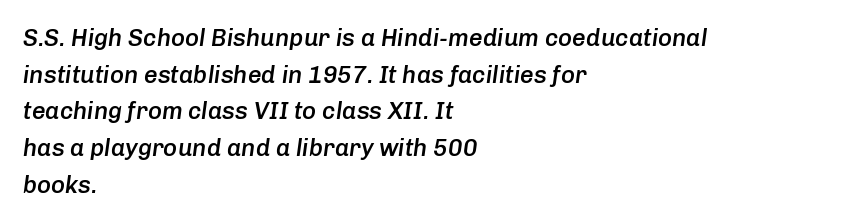
Check under the words: just untouched page. Its strokes are somewhat broadened, the hallmark of semibold type. Slanted lettering throughout. The vertical gap from one line to the next is medium. The horizontal fit of the characters is conventional and even.
